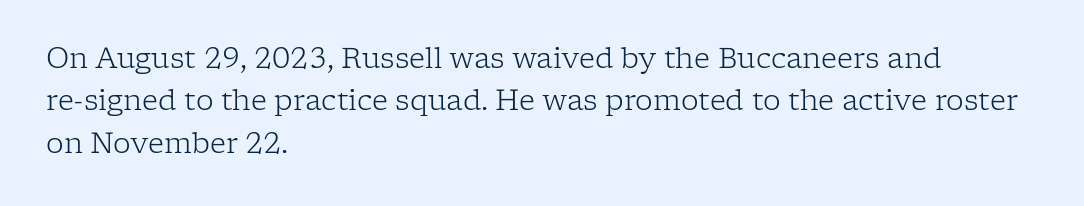
The image shows 28 px light serif type, upright; set left-aligned, normal line spacing (1.51x), normal letter spacing, not underlined; low stroke contrast and a medium x-height.
